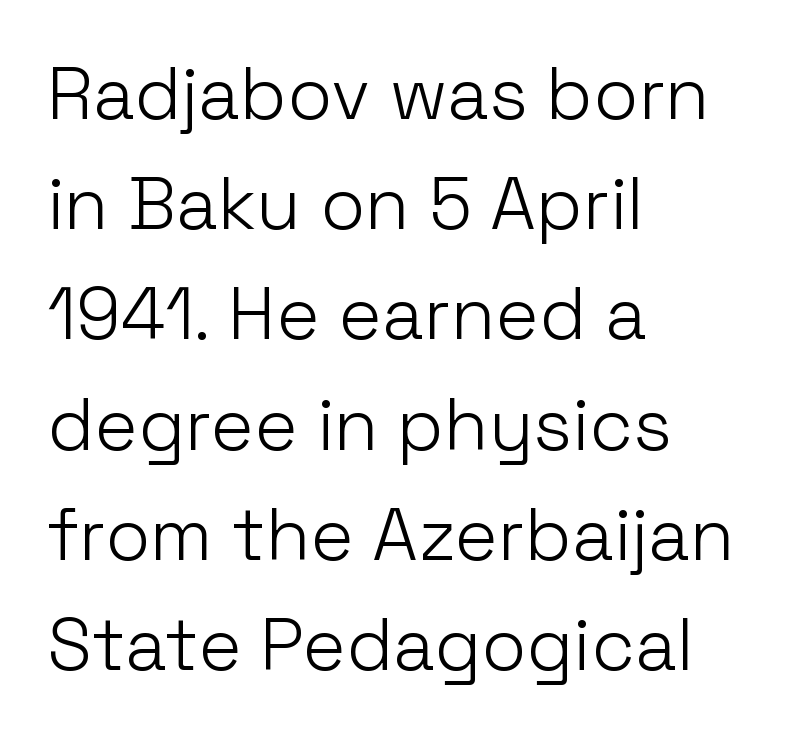
The image shows 73 px light sans-serif type, upright; set left-aligned, normal line spacing (1.51x), normal letter spacing, not underlined; low stroke contrast and a medium x-height.
